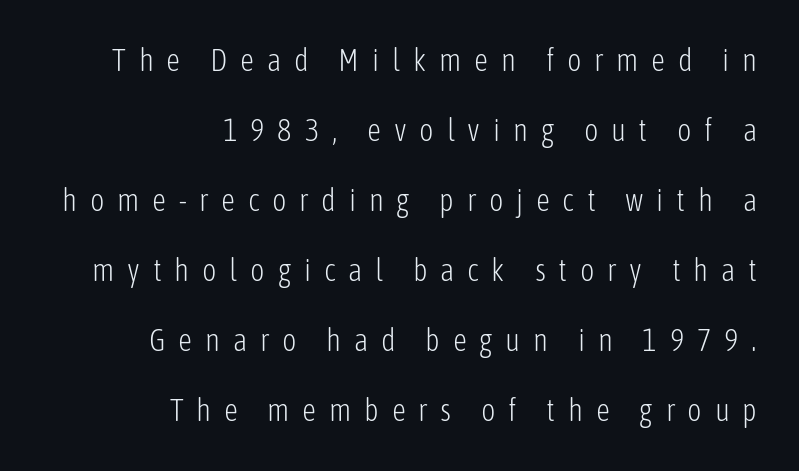
The typesetting does not lean heavy: it is not bold. Examine the stroke ends and you'll find no serifs. The designer dialed line spacing up above the default. A typesetter would call this proportional, since set widths differ per character.
